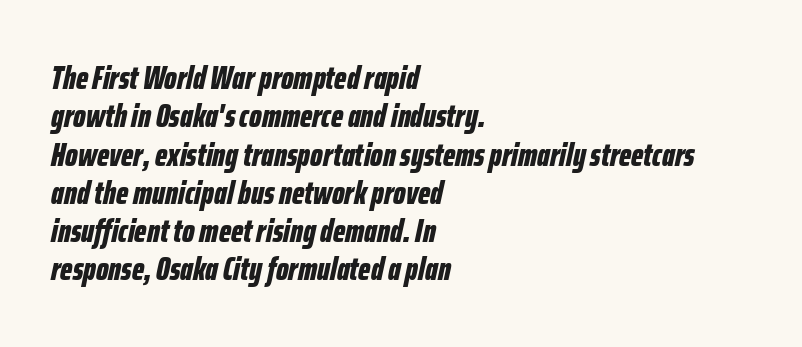
{"italic": "yes", "lean": "right", "slant_degrees": 12, "bold": "yes", "weight": "bold", "width": "condensed", "stroke_contrast": "low", "x_height": "medium", "monospaced": "no", "underline": "no", "align": "left", "line_spacing_ratio": 1.16, "letter_spacing": "normal", "letter_spacing_em": 0.0, "glyph_px": 33}
